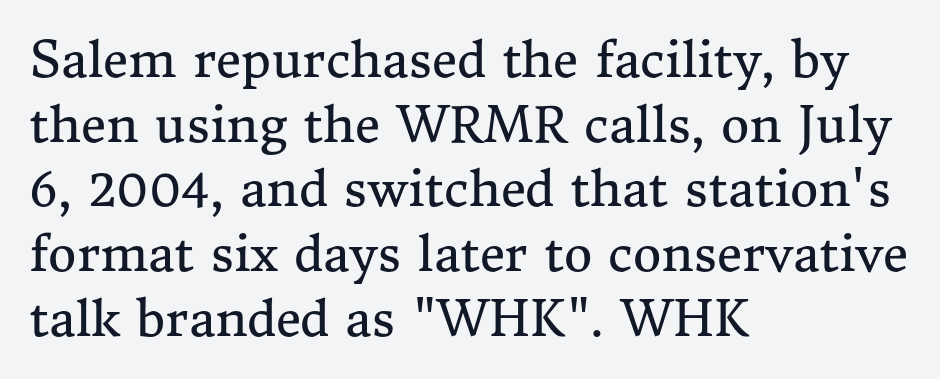
{"serif": "yes", "italic": "no", "bold": "no", "weight": "regular", "width": "normal", "stroke_contrast": "medium", "x_height": "medium", "monospaced": "no", "underline": "no", "align": "left", "line_spacing": "normal", "line_spacing_ratio": 1.32, "letter_spacing": "normal", "letter_spacing_em": 0.0, "glyph_px": 49}
